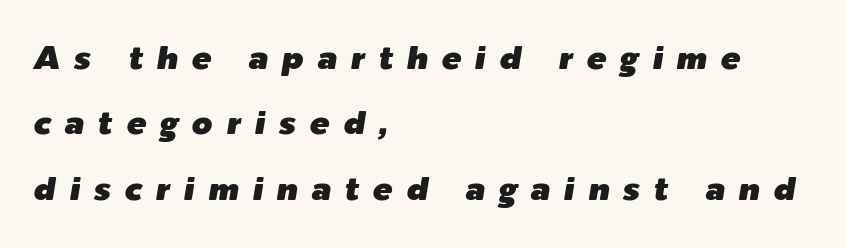
The image shows 33 px text type, italic (leaning right); set left-aligned, loose line spacing (1.98x), unusually wide letter spacing (+0.41 em), not underlined; low stroke contrast and a medium x-height.
